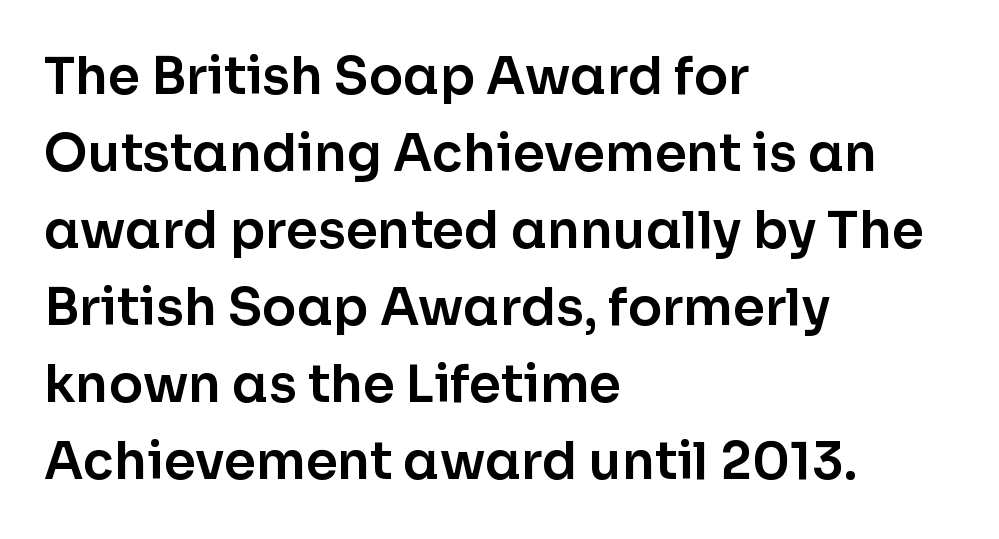
Q: Is the text italic (slanted)? A: No, it is upright.
Q: Is the typeface a serif or a sans-serif typeface? A: Sans-serif.
Q: Is the text underlined? A: No.
Q: How is the paragraph aligned? A: Left-aligned.
Q: Is the spacing between letters normal or unusually wide? A: Normal.
Q: Is the spacing between lines tight, normal or loose? A: Normal.
Q: Width (condensed, normal, or wide)? A: Normal.
Q: Stroke contrast? A: Low.
Q: x-height? A: Medium.
Q: Monospaced? A: No.
